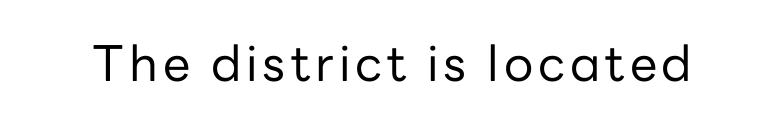
The string is rendered with underlining switched off. Weight class: somewhere from thin through regular. This is roman type, the default non-slanted kind. Each letter keeps its own natural width here, so spacing adapts to shape.
